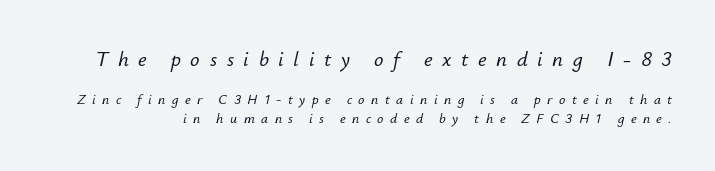
Q: Is the text italic (slanted)? A: Yes, it leans right by about 12 degrees.
Q: Is the text underlined? A: No.
Q: Is the spacing between letters normal or unusually wide? A: Unusually wide.
Q: Is the spacing between lines tight, normal or loose? A: Normal.
Q: Which block of text is set in a larger size, the first (top) or the second (bottom)? A: The first (top) one.
